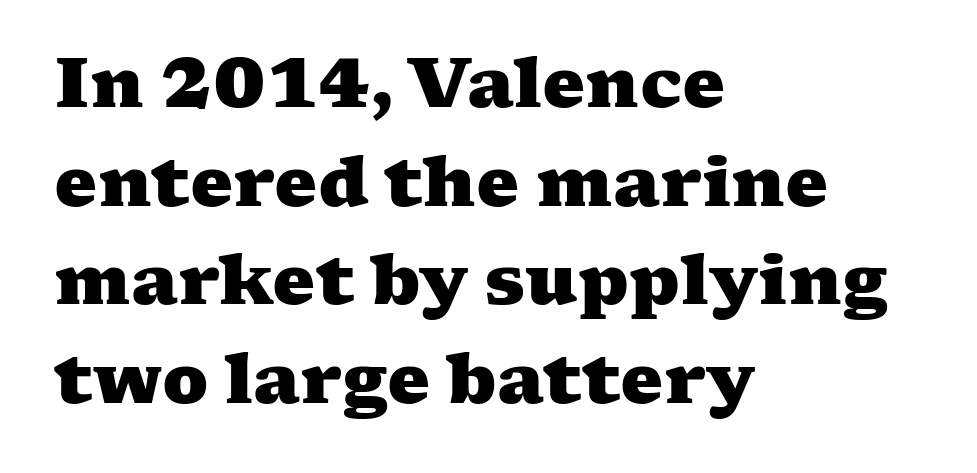
Q: Is the text bold? A: Yes.
Q: Is the typeface a serif or a sans-serif typeface? A: Serif.
Q: Is the text underlined? A: No.
Q: How is the paragraph aligned? A: Left-aligned.
Q: Is the spacing between letters normal or unusually wide? A: Normal.
Q: Is the spacing between lines tight, normal or loose? A: Normal.
Q: Width (condensed, normal, or wide)? A: Wide.
Q: Stroke contrast? A: Medium.
Q: x-height? A: Medium.
Q: Monospaced? A: No.
